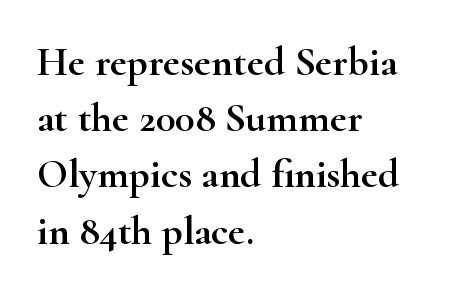
The image shows 41 px wide serif type, upright; set left-aligned, normal line spacing (1.37x), normal letter spacing, not underlined; high stroke contrast and a small x-height.
